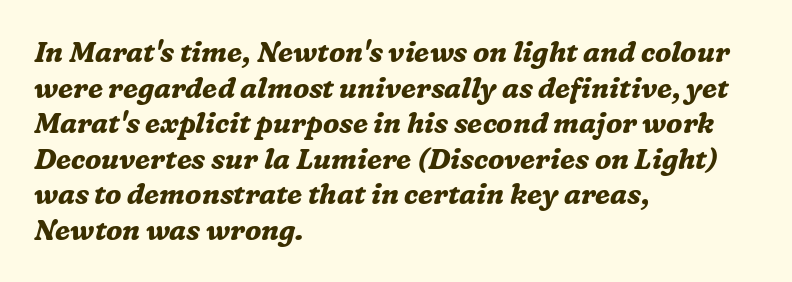
Spacing verdict: proportional, widths tailored to each character. These lines were composed using italics. A dark, heavy texture on the line: the type is bold. The space between consecutive lines is moderate. All the whitespace from short lines collects on the right.
